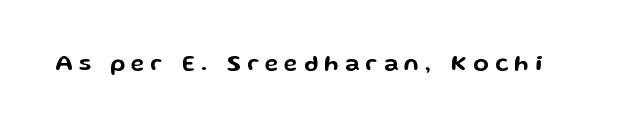
Q: Is the text italic (slanted)? A: No, it is upright.
Q: Is the text underlined? A: No.
Q: Is the spacing between letters normal or unusually wide? A: Unusually wide.
